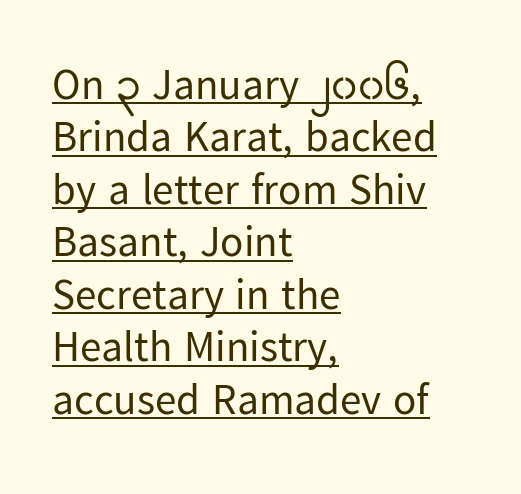
Q: Is the text bold? A: No.
Q: Is the text italic (slanted)? A: No, it is upright.
Q: Is the typeface a serif or a sans-serif typeface? A: Sans-serif.
Q: Is the text underlined? A: Yes.
Q: How is the paragraph aligned? A: Left-aligned.
Q: Is the spacing between letters normal or unusually wide? A: Normal.
Q: Width (condensed, normal, or wide)? A: Normal.
Q: Stroke contrast? A: Low.
Q: x-height? A: Medium.
Q: Monospaced? A: No.
